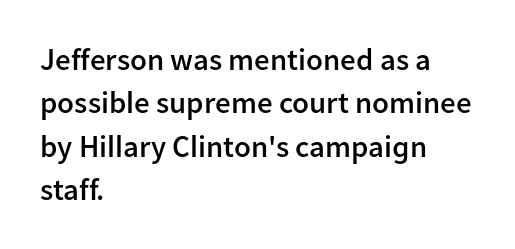
Q: Is the text bold? A: Semi-bold.
Q: Is the text italic (slanted)? A: No, it is upright.
Q: Is the typeface a serif or a sans-serif typeface? A: Sans-serif.
Q: Is the text underlined? A: No.
Q: How is the paragraph aligned? A: Left-aligned.
Q: Is the spacing between letters normal or unusually wide? A: Normal.
Q: Is the spacing between lines tight, normal or loose? A: Normal.
Q: Width (condensed, normal, or wide)? A: Normal.
Q: Stroke contrast? A: Low.
Q: x-height? A: Medium.
Q: Monospaced? A: No.
